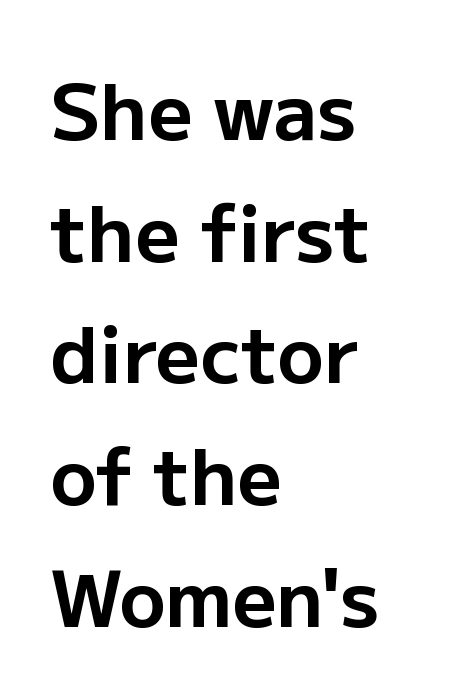
{"serif": "no", "italic": "no", "bold": "yes", "weight": "bold", "width": "normal", "stroke_contrast": "low", "x_height": "medium", "monospaced": "no", "underline": "no", "align": "left", "line_spacing": "normal", "line_spacing_ratio": 1.58, "letter_spacing": "normal", "letter_spacing_em": 0.0, "glyph_px": 77}
